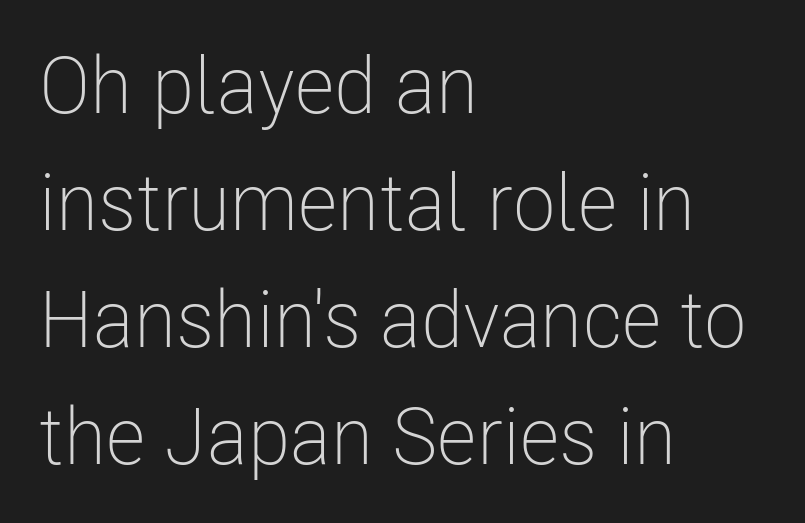
Q: Is the text bold? A: No.
Q: Is the text italic (slanted)? A: No, it is upright.
Q: Is the typeface a serif or a sans-serif typeface? A: Sans-serif.
Q: Is the text underlined? A: No.
Q: How is the paragraph aligned? A: Left-aligned.
Q: Is the spacing between letters normal or unusually wide? A: Normal.
Q: Is the spacing between lines tight, normal or loose? A: Normal.
Q: Width (condensed, normal, or wide)? A: Condensed.
Q: Stroke contrast? A: Low.
Q: x-height? A: Medium.
Q: Monospaced? A: No.
